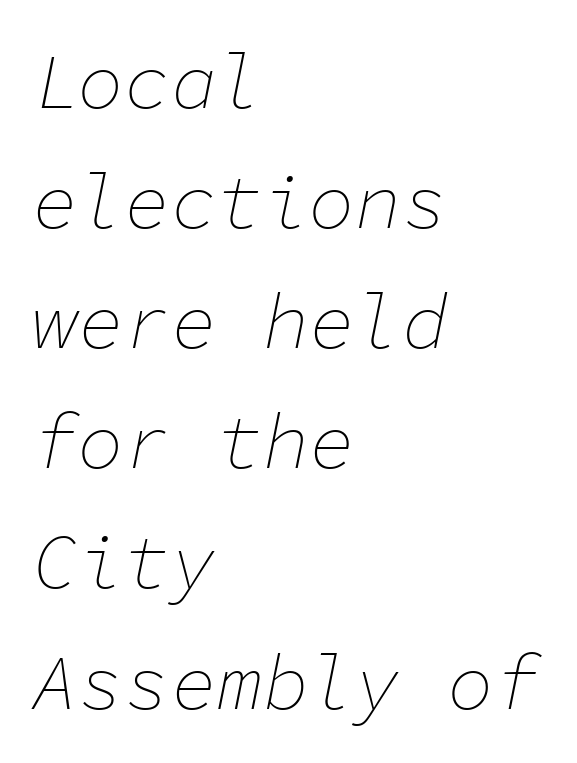
The compositor pushed each line to the left boundary. Would a proofreader flag this as italicized? Yes. The font is comparable to plain body text, perhaps lighter. Looks like terminal output: every glyph gets an equal slot. Unmarked baselines from the first word to the last.
